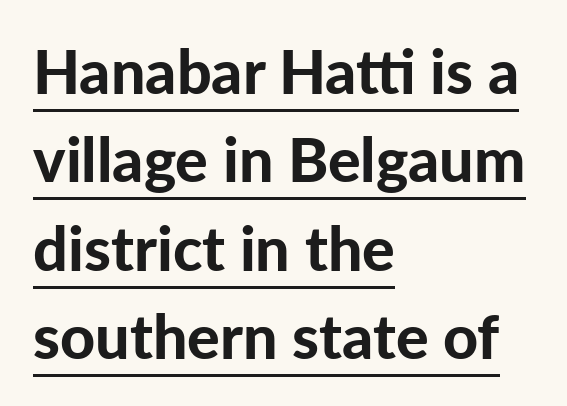
The image shows 61 px bold sans-serif type, upright; set left-aligned, normal line spacing (1.45x), normal letter spacing, underlined; low stroke contrast and a medium x-height.
